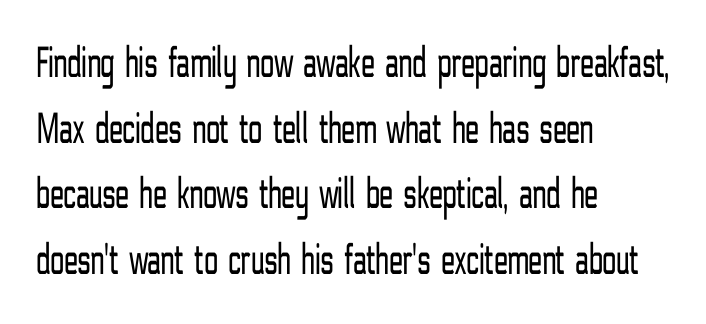
The letters stand upright; this is a roman face. You could call the tracking neutral — neither tight nor loose. The font family rendered here belongs to the sans-serif group. Descender tails drop into unmarked territory.
